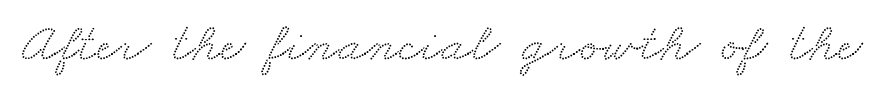
{"serif": "yes", "width": "wide", "stroke_contrast": "medium", "x_height": "small", "monospaced": "no", "underline": "no", "letter_spacing": "normal", "letter_spacing_em": 0.0, "glyph_px": 55}
